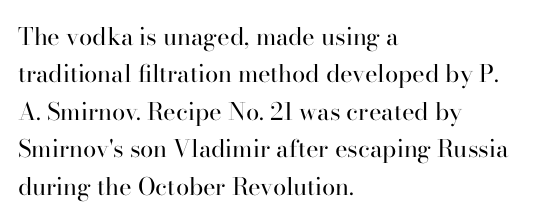
{"italic": "no", "bold": "no", "underline": "no", "align": "left", "line_spacing": "normal", "line_spacing_ratio": 1.56, "letter_spacing": "normal", "letter_spacing_em": 0.0, "glyph_px": 24}
